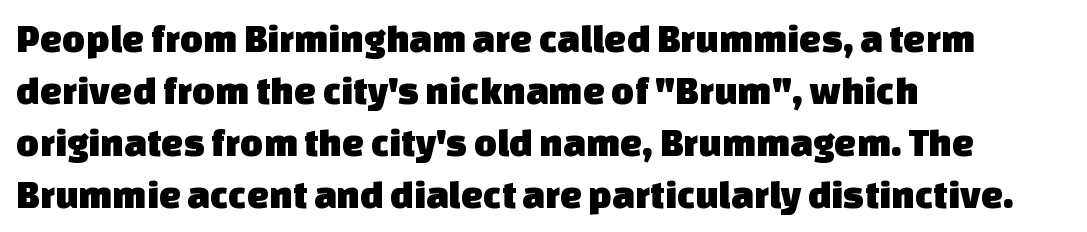
Q: Is the typeface a serif or a sans-serif typeface? A: Sans-serif.
Q: Is the text underlined? A: No.
Q: How is the paragraph aligned? A: Left-aligned.
Q: Is the spacing between letters normal or unusually wide? A: Normal.
Q: Is the spacing between lines tight, normal or loose? A: Normal.
Q: Width (condensed, normal, or wide)? A: Normal.
Q: Stroke contrast? A: Low.
Q: x-height? A: Large.
Q: Monospaced? A: No.
